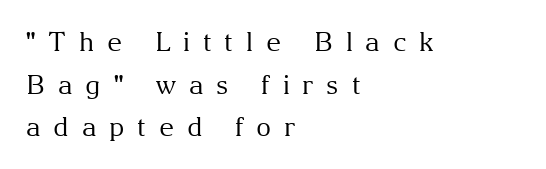
The image shows 26 px text type, upright; set left-aligned, normal line spacing (1.64x), unusually wide letter spacing (+0.49 em), not underlined.
